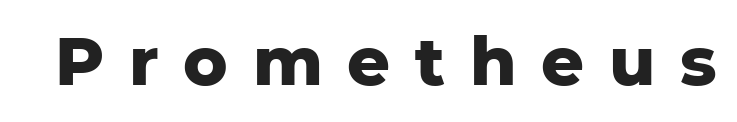
{"serif": "no", "italic": "no", "bold": "yes", "weight": "heavy", "width": "normal", "stroke_contrast": "low", "x_height": "medium", "monospaced": "no", "underline": "no", "letter_spacing": "wide", "letter_spacing_em": 0.37, "glyph_px": 67}
